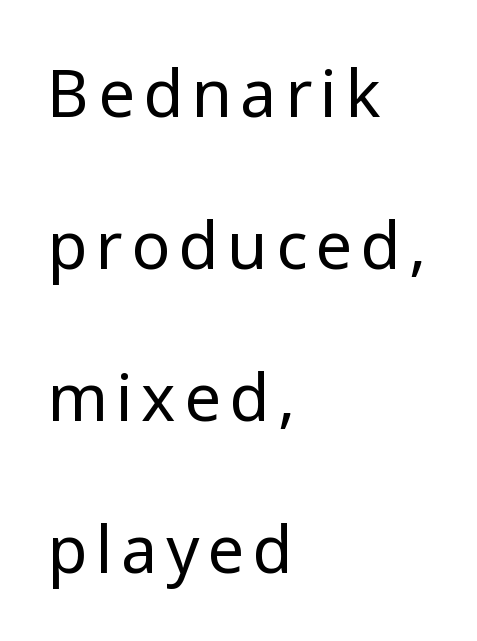
Letterform terminals end flat and unadorned throughout the passage. Horizontally, the lines are justified to the leading edge only. Is the stroke heavy? The answer is a plain regular-or-lighter. You can tell it's not italic because the verticals are truly vertical. The specimen omits any rule beneath the text block's lines.
